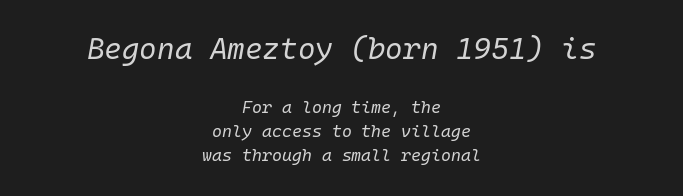
The image shows 30 px regular-weight type, italic (leaning right), monospaced; set centered, normal line spacing (1.4x), normal letter spacing, not underlined; the first (top) block is 1.76x larger; low stroke contrast and a medium x-height.
